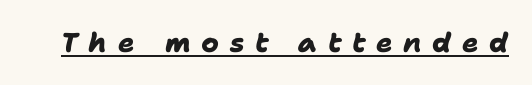
{"bold": "yes", "underline": "yes", "letter_spacing": "wide", "letter_spacing_em": 0.39, "glyph_px": 27}
